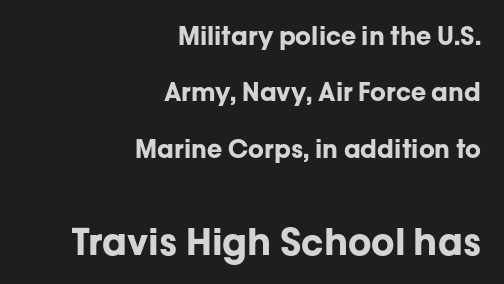
The image shows 37 px bold sans-serif type, upright; set right-aligned, loose line spacing (2.26x), normal letter spacing, not underlined; the second (bottom) block is 1.48x larger; low stroke contrast and a medium x-height.
